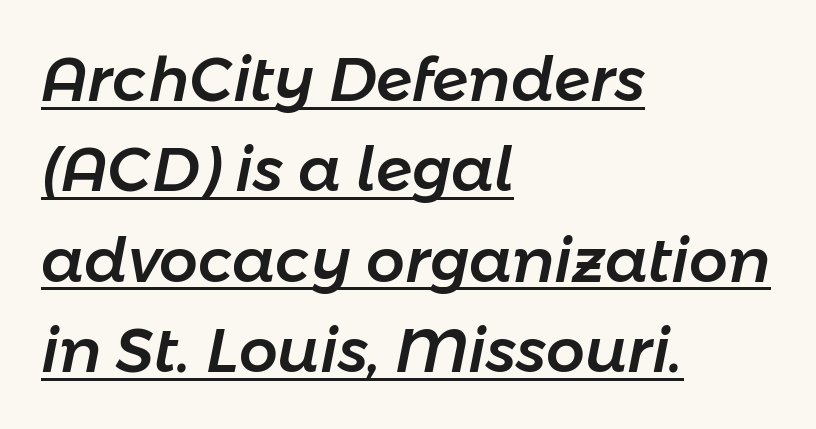
The image shows 61 px text type, italic (leaning right); set left-aligned, normal line spacing (1.48x), normal letter spacing, underlined; low stroke contrast and a medium x-height.
